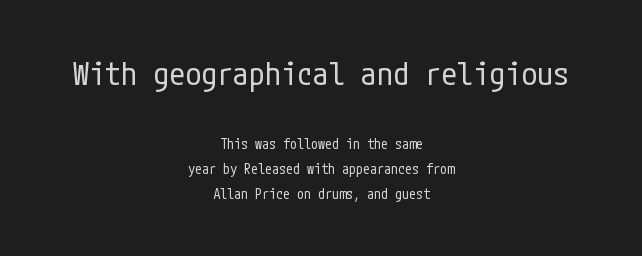
The image shows 32 px regular-weight, condensed sans-serif type, upright; set centered, line spacing 1.77x, normal letter spacing, not underlined; the first (top) block is 2.29x larger; low stroke contrast and a medium x-height.
